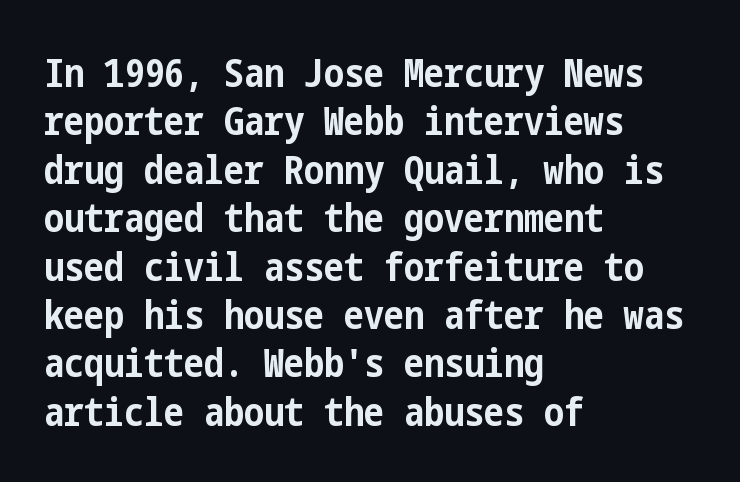
The image shows 40 px bold, condensed sans-serif type, upright; set left-aligned, line spacing 1.21x, normal letter spacing, not underlined; low stroke contrast and a medium x-height.
